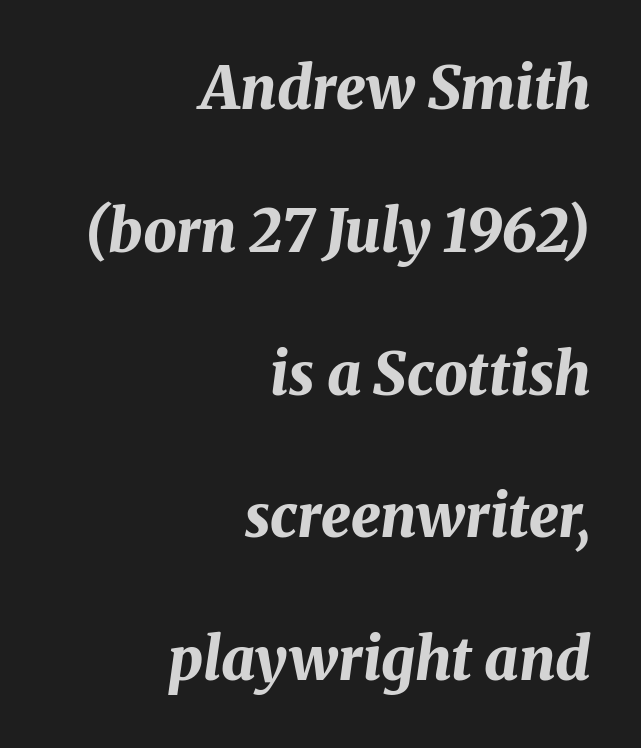
{"italic": "yes", "lean": "right", "slant_degrees": 8, "bold": "yes", "weight": "bold", "width": "normal", "stroke_contrast": "medium", "x_height": "medium", "monospaced": "no", "underline": "no", "align": "right", "line_spacing": "loose", "line_spacing_ratio": 2.42, "letter_spacing": "normal", "letter_spacing_em": 0.0, "glyph_px": 59}
